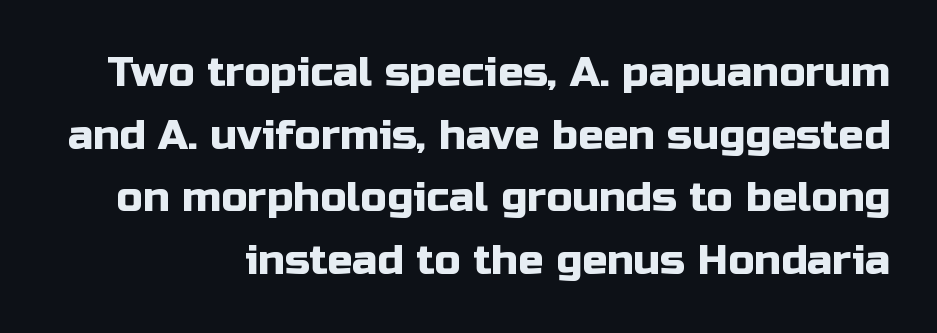
The image shows 42 px sans-serif type, upright; set normal line spacing (1.49x), normal letter spacing, not underlined; low stroke contrast and a medium x-height.
